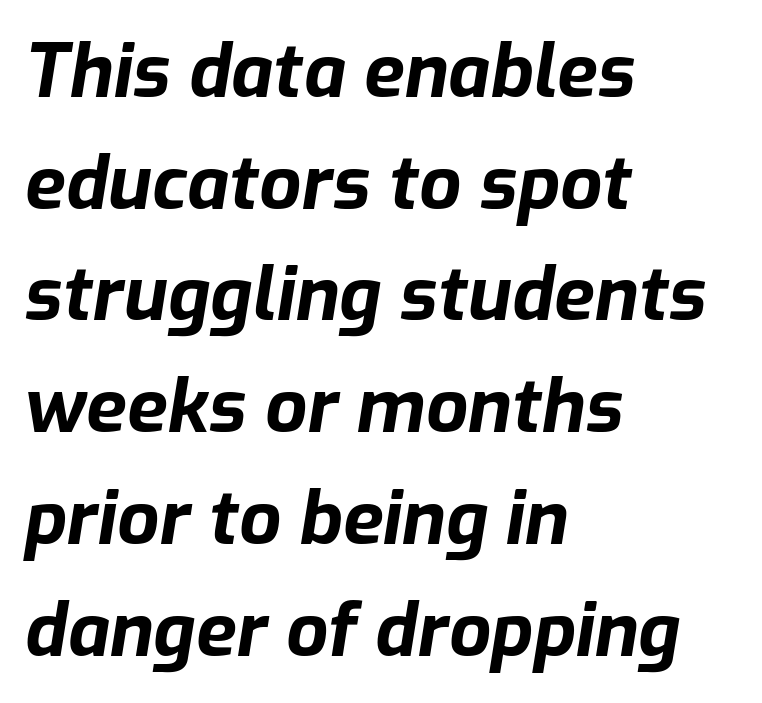
The image shows 74 px bold type, italic (leaning right); set left-aligned, normal line spacing (1.51x), normal letter spacing, not underlined; low stroke contrast and a medium x-height.
